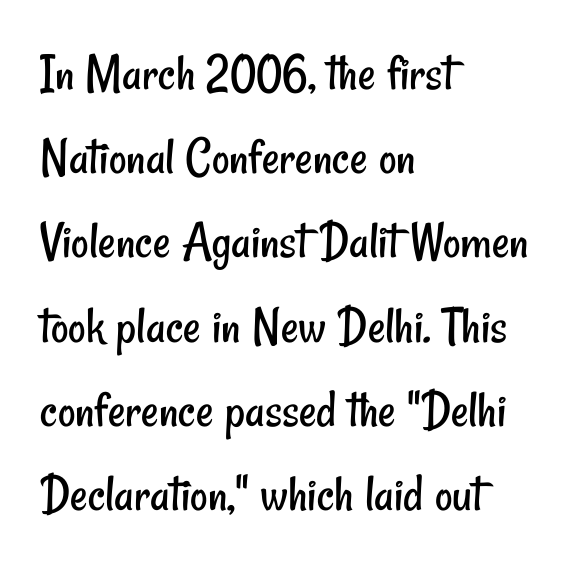
The image shows 54 px regular-weight, condensed sans-serif type; set left-aligned, normal line spacing (1.56x), normal letter spacing, not underlined; low stroke contrast and a small x-height.
